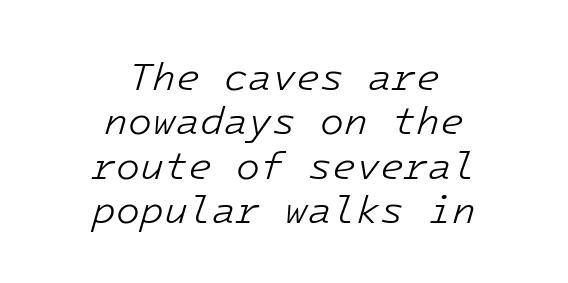
A student would call this center alignment; a typographer would say set centered. The face used here is rendered with its standard letterfit. Glance below the letters and you will spot only blank space. Ink coverage per letter is moderate at most. The leading is snug, giving the passage a crowded texture. Looking at the ascenders, they clearly lean.
